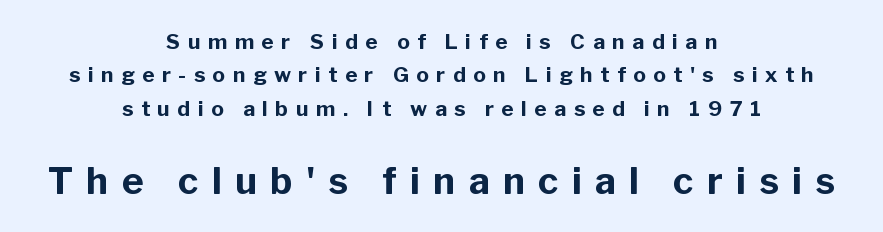
Q: Is the text bold? A: Yes.
Q: Is the text italic (slanted)? A: No, it is upright.
Q: Is the typeface a serif or a sans-serif typeface? A: Sans-serif.
Q: Is the text underlined? A: No.
Q: How is the paragraph aligned? A: Centered.
Q: Is the spacing between letters normal or unusually wide? A: Unusually wide.
Q: Is the spacing between lines tight, normal or loose? A: Normal.
Q: Which block of text is set in a larger size, the first (top) or the second (bottom)? A: The second (bottom) one.
Q: Width (condensed, normal, or wide)? A: Normal.
Q: Stroke contrast? A: Low.
Q: x-height? A: Medium.
Q: Monospaced? A: No.
